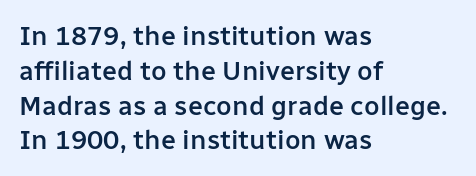
{"italic": "no", "bold": "semi", "underline": "no", "align": "left", "line_spacing": "normal", "line_spacing_ratio": 1.29, "letter_spacing": "normal", "letter_spacing_em": 0.0, "glyph_px": 27}
